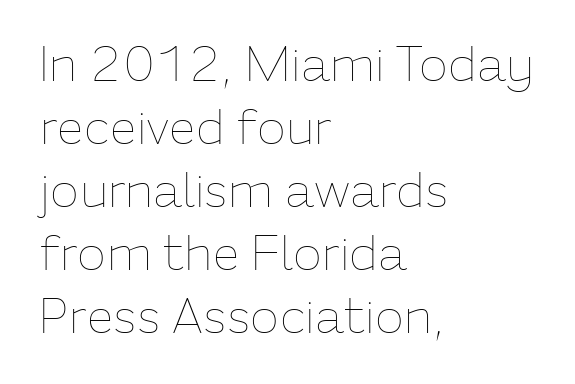
The image shows 48 px thin type, upright; set left-aligned, normal line spacing (1.31x), normal letter spacing, not underlined; low stroke contrast and a medium x-height.
